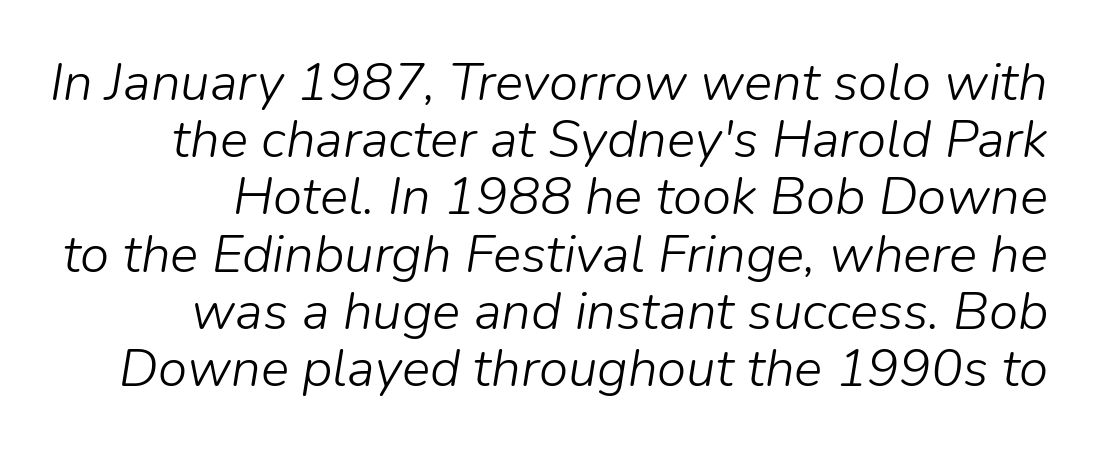
A typesetter would call this proportional, since set widths differ per character. Would a proofreader flag this as italicized? Yes. The typesetting does not lean heavy: it is not bold. What's the leading like? Squeezed, with rows nearly overlapping. Has an underline been added? It has not. Is the letter spacing exaggerated? No — it looks like the ordinary default.
